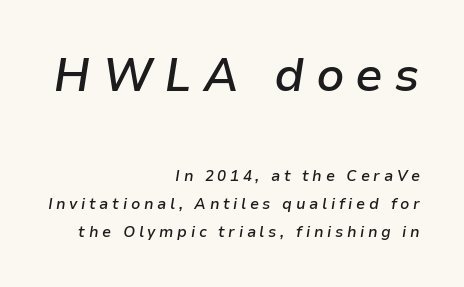
{"italic": "yes", "lean": "right", "slant_degrees": 9, "bold": "semi", "weight": "semibold", "width": "normal", "stroke_contrast": "low", "x_height": "medium", "monospaced": "no", "underline": "no", "align": "right", "line_spacing_ratio": 1.84, "letter_spacing": "wide", "letter_spacing_em": 0.24, "larger_block": "first", "size_ratio": 3.07, "glyph_px": 46}
